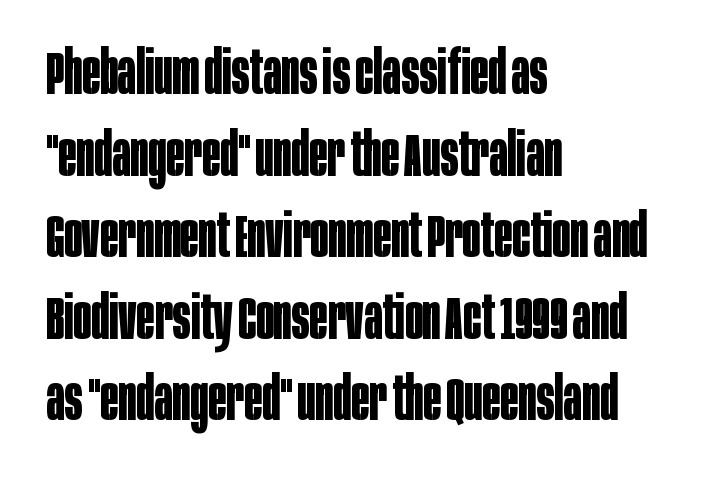
{"serif": "no", "italic": "no", "bold": "yes", "weight": "bold", "width": "condensed", "stroke_contrast": "low", "x_height": "large", "monospaced": "no", "underline": "no", "align": "left", "line_spacing": "normal", "line_spacing_ratio": 1.36, "letter_spacing": "normal", "letter_spacing_em": 0.0, "glyph_px": 60}
